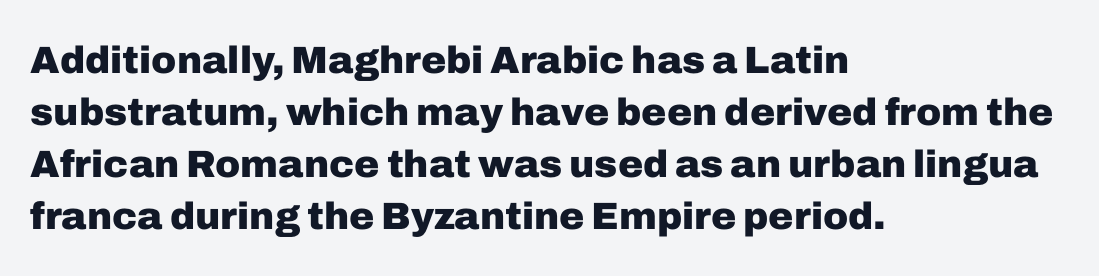
In terms of leading, this rendering sits right in the middle. The glyphs are unaccompanied by any horizontal stroke below them. The glyphs in this specimen are sans serif. Character widths vary here, with narrow letters taking less room than wide ones.
